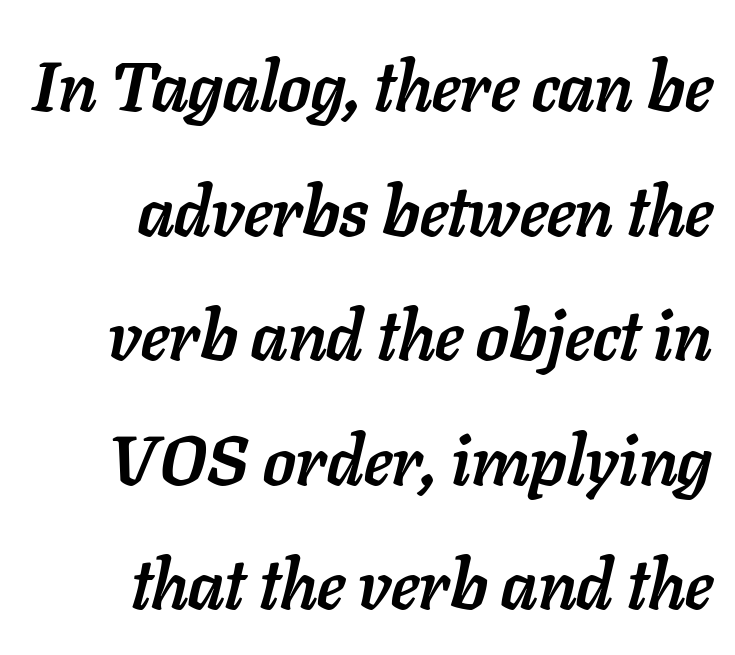
Q: Is the text bold? A: Yes.
Q: Is the text italic (slanted)? A: Yes, it leans right by about 11 degrees.
Q: Is the text underlined? A: No.
Q: How is the paragraph aligned? A: Right-aligned.
Q: Is the spacing between letters normal or unusually wide? A: Normal.
Q: Width (condensed, normal, or wide)? A: Normal.
Q: Stroke contrast? A: Low.
Q: x-height? A: Medium.
Q: Monospaced? A: No.
